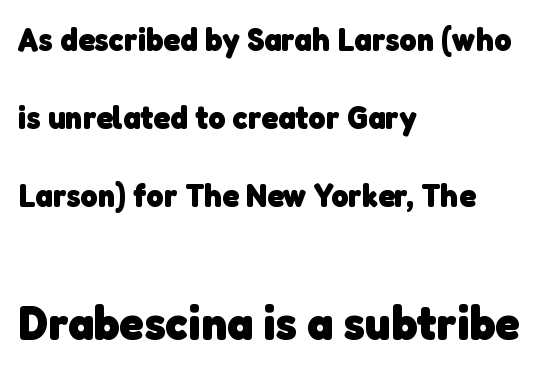
The image shows 49 px heavy sans-serif type; set left-aligned, loose line spacing (2.37x), normal letter spacing, not underlined; the second (bottom) block is 1.48x larger; low stroke contrast and a medium x-height.
